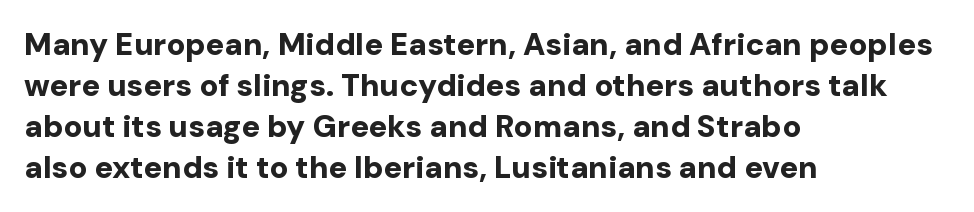
The type family on display is of the sans-serif kind. Plain, unruled lines of type. The rendering anchors every line to the left-hand side. The specimen reads as upright at a glance.
